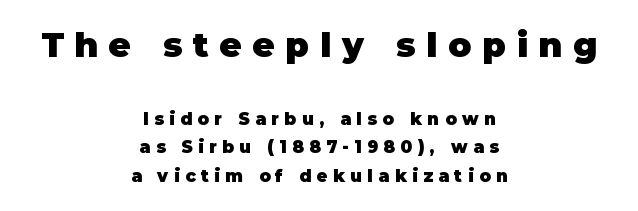
The image shows 34 px heavy sans-serif type, upright; set centered, normal line spacing (1.67x), unusually wide letter spacing (+0.32 em), not underlined; the first (top) block is 2.0x larger; low stroke contrast and a large x-height.
